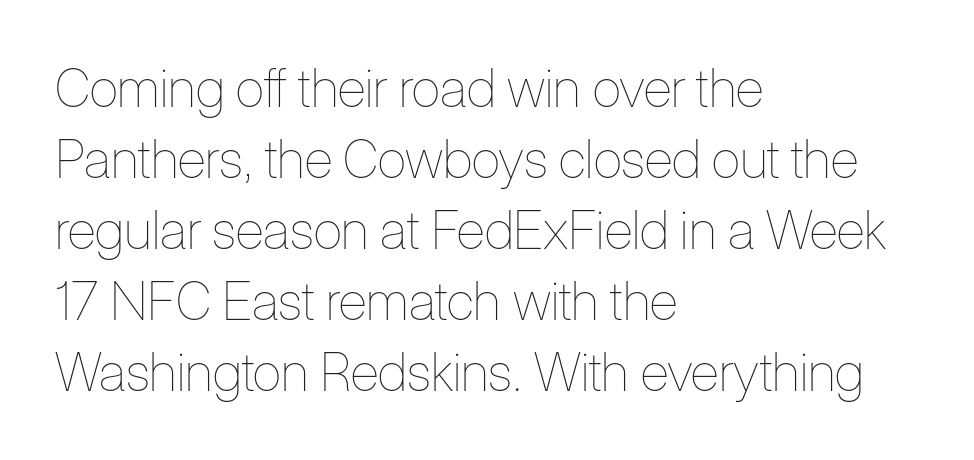
{"italic": "no", "bold": "no", "weight": "thin", "width": "condensed", "stroke_contrast": "low", "x_height": "medium", "monospaced": "no", "underline": "no", "align": "left", "line_spacing": "normal", "line_spacing_ratio": 1.34, "letter_spacing": "normal", "letter_spacing_em": 0.0, "glyph_px": 53}
